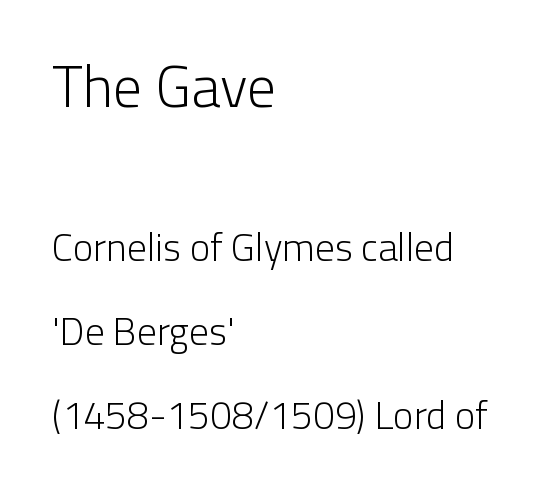
Q: Is the text bold? A: No.
Q: Is the text italic (slanted)? A: No, it is upright.
Q: Is the typeface a serif or a sans-serif typeface? A: Sans-serif.
Q: Is the text underlined? A: No.
Q: How is the paragraph aligned? A: Left-aligned.
Q: Is the spacing between letters normal or unusually wide? A: Normal.
Q: Is the spacing between lines tight, normal or loose? A: Loose.
Q: Which block of text is set in a larger size, the first (top) or the second (bottom)? A: The first (top) one.
Q: Width (condensed, normal, or wide)? A: Normal.
Q: Stroke contrast? A: Low.
Q: x-height? A: Medium.
Q: Monospaced? A: No.
